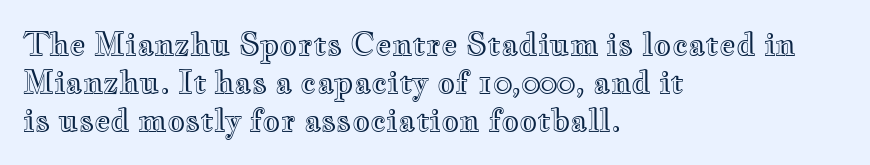
Q: Is the text italic (slanted)? A: No, it is upright.
Q: Is the text underlined? A: No.
Q: How is the paragraph aligned? A: Left-aligned.
Q: Is the spacing between letters normal or unusually wide? A: Normal.
Q: Width (condensed, normal, or wide)? A: Wide.
Q: x-height? A: Small.
Q: Monospaced? A: No.
